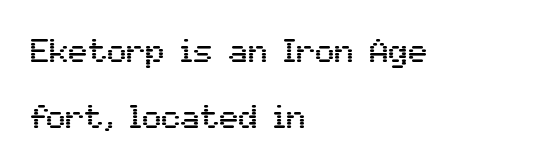
Q: Is the text italic (slanted)? A: No, it is upright.
Q: Is the typeface a serif or a sans-serif typeface? A: Sans-serif.
Q: Is the text underlined? A: No.
Q: How is the paragraph aligned? A: Left-aligned.
Q: Is the spacing between letters normal or unusually wide? A: Normal.
Q: Is the spacing between lines tight, normal or loose? A: Loose.
Q: Width (condensed, normal, or wide)? A: Normal.
Q: Stroke contrast? A: Medium.
Q: x-height? A: Medium.
Q: Monospaced? A: No.
